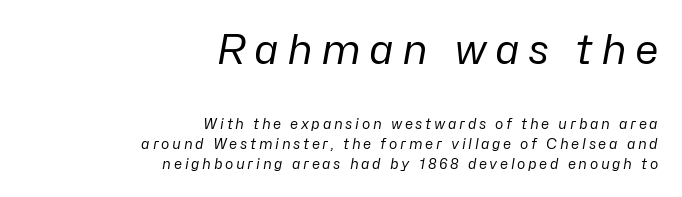
{"italic": "yes", "lean": "right", "slant_degrees": 10, "bold": "no", "weight": "regular", "width": "normal", "stroke_contrast": "low", "x_height": "medium", "monospaced": "no", "underline": "no", "align": "right", "line_spacing": "normal", "line_spacing_ratio": 1.42, "larger_block": "first", "size_ratio": 2.93, "glyph_px": 41}
